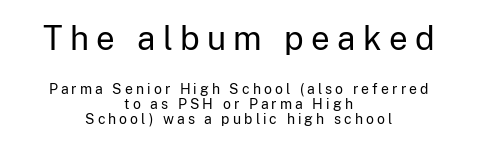
Q: Is the text bold? A: No.
Q: Is the text italic (slanted)? A: No, it is upright.
Q: Is the typeface a serif or a sans-serif typeface? A: Sans-serif.
Q: Is the text underlined? A: No.
Q: How is the paragraph aligned? A: Centered.
Q: Is the spacing between letters normal or unusually wide? A: Unusually wide.
Q: Is the spacing between lines tight, normal or loose? A: Tight.
Q: Which block of text is set in a larger size, the first (top) or the second (bottom)? A: The first (top) one.
Q: Width (condensed, normal, or wide)? A: Normal.
Q: Stroke contrast? A: Low.
Q: x-height? A: Medium.
Q: Monospaced? A: No.
